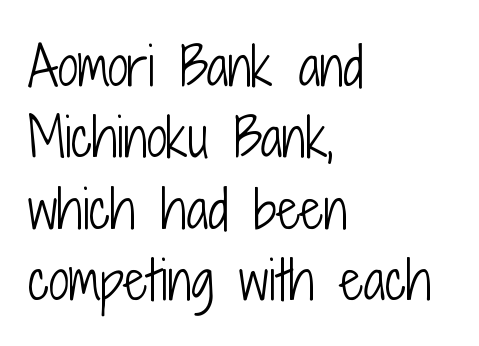
{"serif": "no", "italic": "no", "bold": "no", "weight": "light", "width": "condensed", "stroke_contrast": "low", "x_height": "medium", "monospaced": "no", "underline": "no", "align": "left", "line_spacing": "normal", "line_spacing_ratio": 1.4, "letter_spacing": "normal", "letter_spacing_em": 0.0, "glyph_px": 51}
